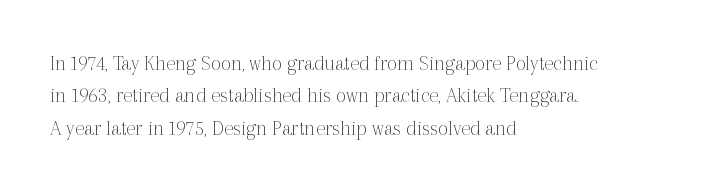
{"italic": "no", "bold": "no", "underline": "no", "align": "left", "line_spacing": "normal", "line_spacing_ratio": 1.47, "letter_spacing": "normal", "letter_spacing_em": 0.0, "glyph_px": 22}
